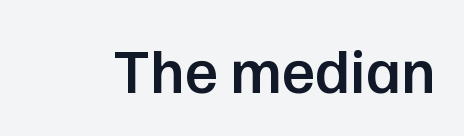
Q: Is the text bold? A: Semi-bold.
Q: Is the text italic (slanted)? A: No, it is upright.
Q: Is the typeface a serif or a sans-serif typeface? A: Sans-serif.
Q: Is the text underlined? A: No.
Q: Is the spacing between letters normal or unusually wide? A: Normal.
Q: Width (condensed, normal, or wide)? A: Normal.
Q: Stroke contrast? A: Low.
Q: x-height? A: Medium.
Q: Monospaced? A: No.
